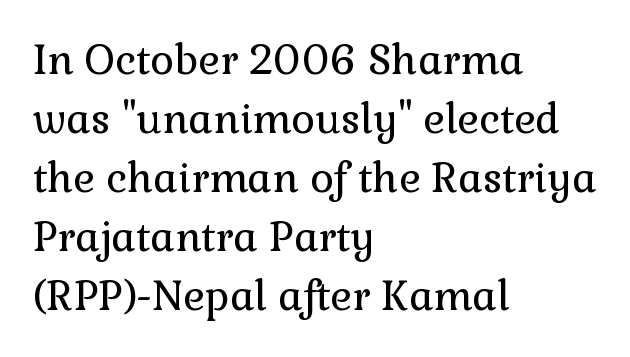
The type sits square on the baseline with zero lean. This sample uses plain, unmodified letter spacing. Caption: multi-line text, flush left, ragged right. The typesetting does not lean heavy: it is not bold.
